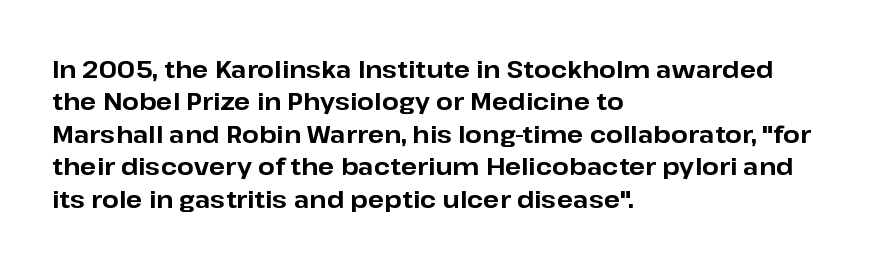
Whoever set this chose a conventional vertical rhythm. Emphasis by weight is at full strength: bold. The setting favours the left margin, as ordinary paragraphs usually do. Glance below the letters and you will spot only blank space. Rendered with straight, roman letterforms.
